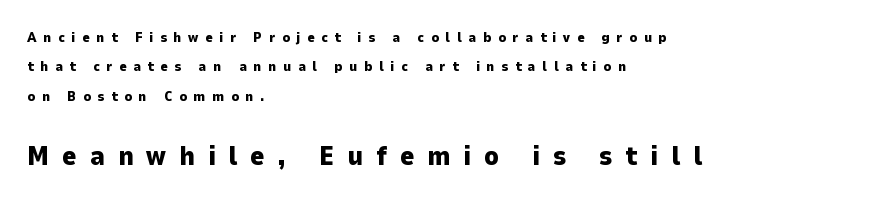
The vertical gap from one line to the next is large. Observe the wide spacing: letters keep a clear distance from each other. Clear beneath every line of the passage. Does the bottom block carry the larger type? Yes, it does. The compositor pushed each line to the left boundary.
